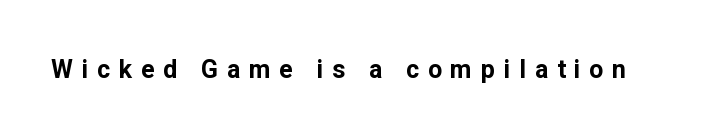
The image shows 25 px bold type, upright; set unusually wide letter spacing (+0.35 em), not underlined.
